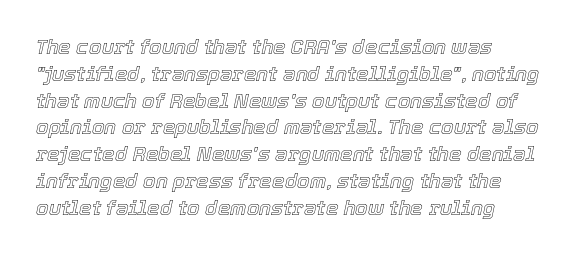
{"italic": "yes", "lean": "right", "slant_degrees": 12, "underline": "no", "align": "left", "line_spacing": "normal", "line_spacing_ratio": 1.34, "letter_spacing": "normal", "letter_spacing_em": 0.0, "glyph_px": 20}
